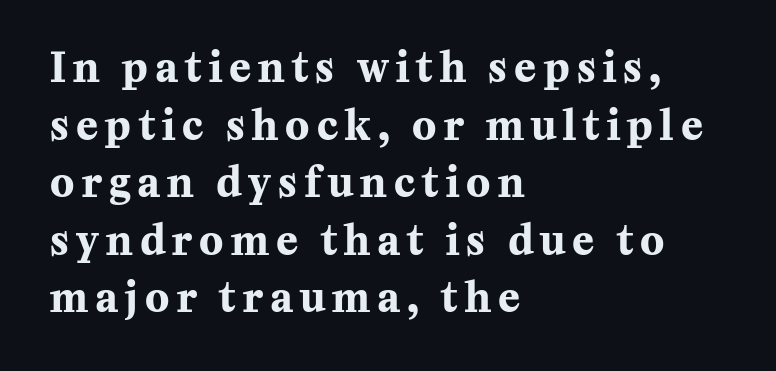
The image shows 40 px bold serif type, upright; set left-aligned, normal line spacing (1.44x), not underlined; medium stroke contrast and a medium x-height.
